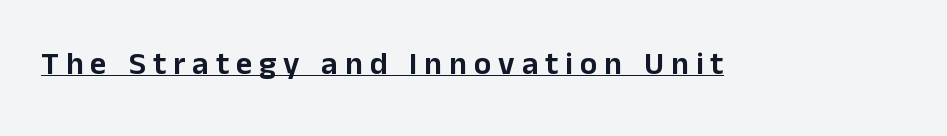
What kind of face is this? One without serifs — a sans. The rendering uses the underline text-decoration. Is this a fixed-width face? No — the glyphs have proportional, varying widths. Honestly, the letter spacing is so wide it's the main thing you notice. If you drew a line through each stem, it would be perfectly vertical.
